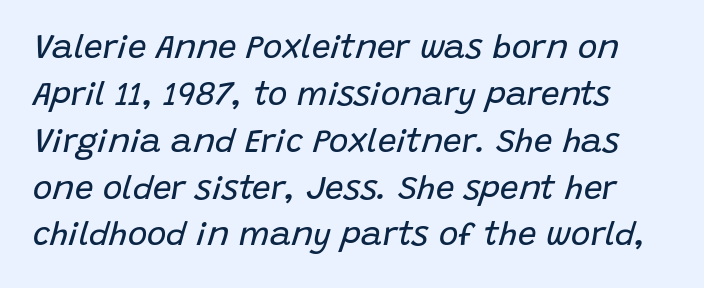
Q: Is the text bold? A: No.
Q: Is the text italic (slanted)? A: Yes, it leans right by about 15 degrees.
Q: Is the text underlined? A: No.
Q: Is the spacing between letters normal or unusually wide? A: Normal.
Q: Is the spacing between lines tight, normal or loose? A: Normal.
Q: Width (condensed, normal, or wide)? A: Normal.
Q: Stroke contrast? A: Low.
Q: x-height? A: Large.
Q: Monospaced? A: No.
